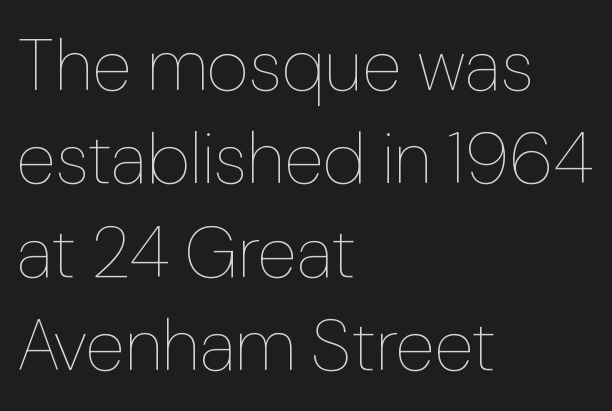
Designer's note — italics off, roman on. Rows of type keep a routine distance in the vertical direction. Varying glyph widths throughout — classic text-font behaviour. Line beginnings align vertically; line endings do not.
